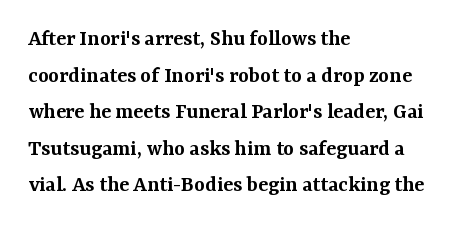
{"italic": "no", "bold": "semi", "underline": "no", "align": "left", "line_spacing": "normal", "line_spacing_ratio": 1.59, "letter_spacing": "normal", "letter_spacing_em": 0.0, "glyph_px": 23}
